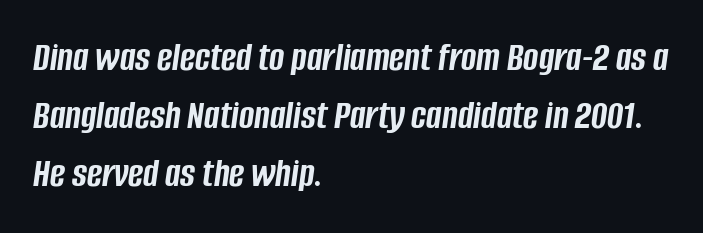
The image shows 41 px semibold, condensed type, italic (leaning right); set left-aligned, normal line spacing (1.42x), normal letter spacing, not underlined; low stroke contrast and a large x-height.
